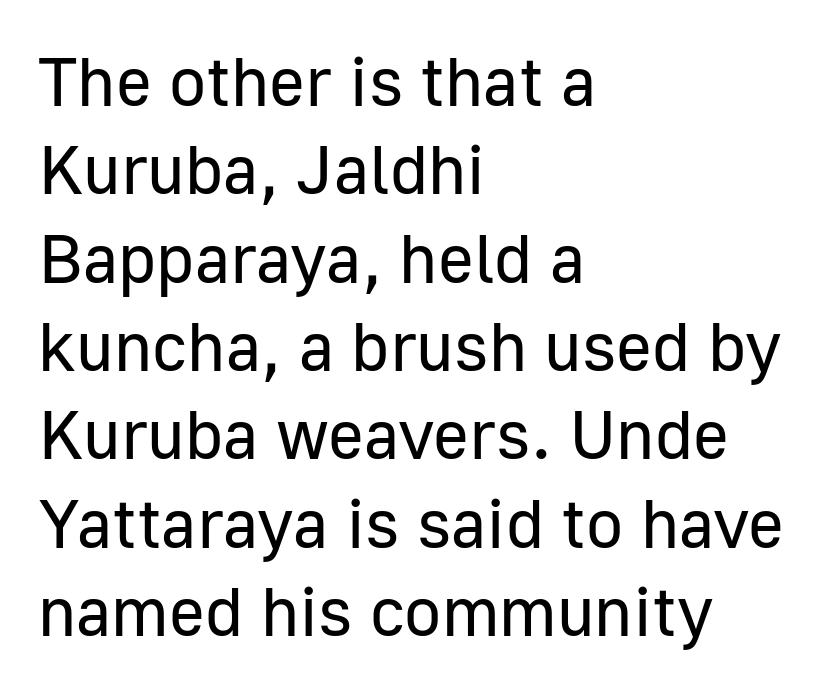
Looks like regular typesetting: each glyph gets only the width it needs. All the whitespace from short lines collects on the right. Quick note: not italic, upright. Characters follow at the spacing the type designer built in. These lines sit exactly where default settings would place them. The foot of each line stays bare and open.
